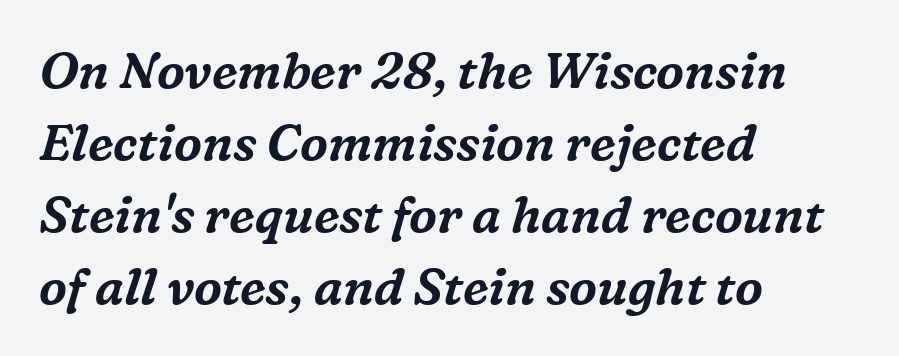
The image shows 50 px serif type, italic (leaning right); set left-aligned, normal line spacing (1.44x), normal letter spacing, not underlined; medium stroke contrast and a medium x-height.
